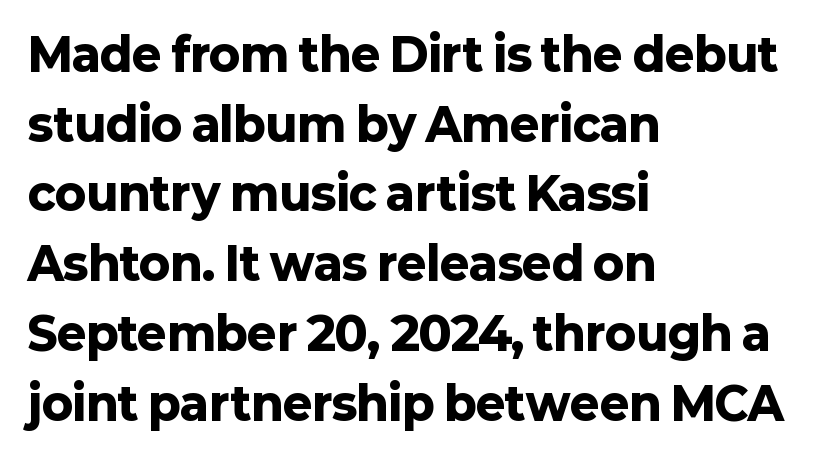
Q: Is the text bold? A: Yes.
Q: Is the text italic (slanted)? A: No, it is upright.
Q: Is the typeface a serif or a sans-serif typeface? A: Sans-serif.
Q: Is the text underlined? A: No.
Q: How is the paragraph aligned? A: Left-aligned.
Q: Is the spacing between letters normal or unusually wide? A: Normal.
Q: Is the spacing between lines tight, normal or loose? A: Normal.
Q: Width (condensed, normal, or wide)? A: Normal.
Q: Stroke contrast? A: Low.
Q: x-height? A: Medium.
Q: Monospaced? A: No.
